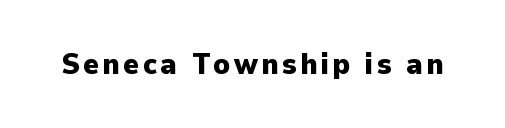
Q: Is the text bold? A: Yes.
Q: Is the text italic (slanted)? A: No, it is upright.
Q: Is the typeface a serif or a sans-serif typeface? A: Sans-serif.
Q: Is the text underlined? A: No.
Q: Width (condensed, normal, or wide)? A: Normal.
Q: Stroke contrast? A: Low.
Q: x-height? A: Medium.
Q: Monospaced? A: No.
